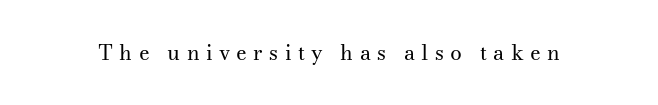
The image shows 21 px text type, upright; set unusually wide letter spacing (+0.3 em), not underlined.
